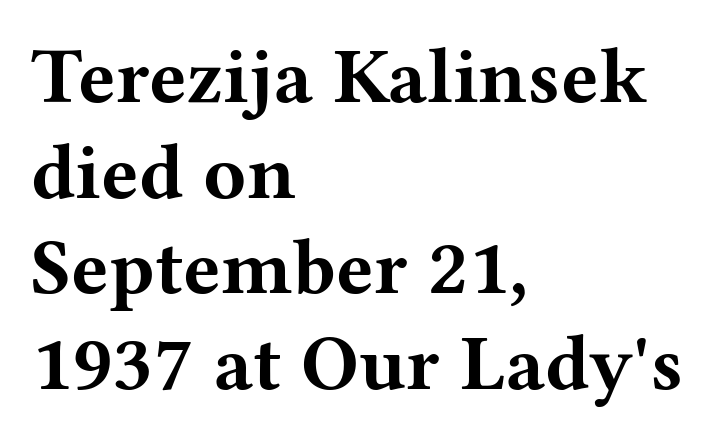
The image shows 79 px bold, wide serif type, upright; set left-aligned, line spacing 1.21x, normal letter spacing, not underlined; medium stroke contrast and a medium x-height.
